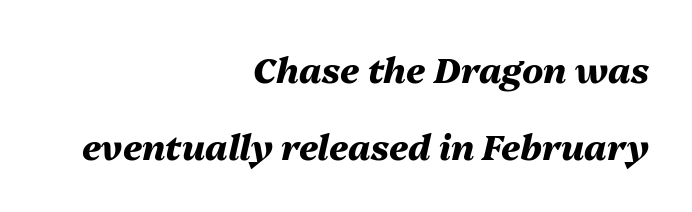
Q: Is the text bold? A: Yes.
Q: Is the text italic (slanted)? A: Yes, it leans right by about 13 degrees.
Q: Is the text underlined? A: No.
Q: How is the paragraph aligned? A: Right-aligned.
Q: Is the spacing between letters normal or unusually wide? A: Normal.
Q: Is the spacing between lines tight, normal or loose? A: Loose.
Q: Width (condensed, normal, or wide)? A: Normal.
Q: Stroke contrast? A: Medium.
Q: x-height? A: Medium.
Q: Monospaced? A: No.
